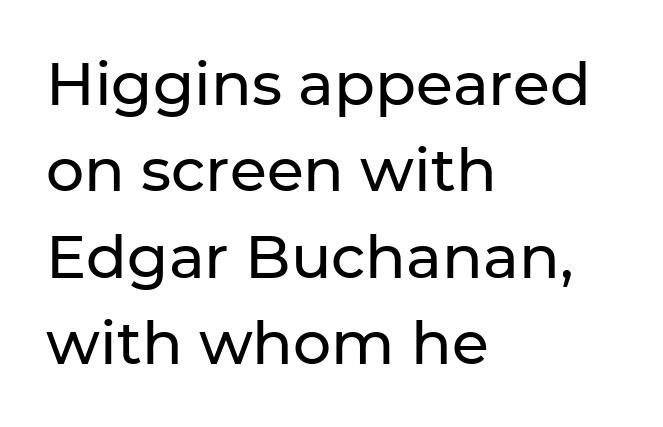
{"serif": "no", "italic": "no", "width": "normal", "stroke_contrast": "low", "x_height": "medium", "monospaced": "no", "underline": "no", "align": "left", "line_spacing": "normal", "line_spacing_ratio": 1.44, "letter_spacing": "normal", "letter_spacing_em": 0.0, "glyph_px": 60}
